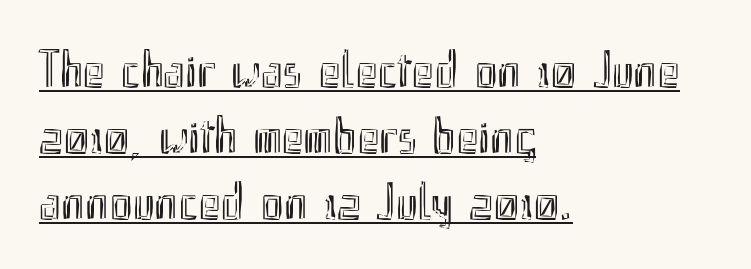
The image shows 53 px condensed type, upright; set left-aligned, normal line spacing (1.25x), normal letter spacing, underlined; a small x-height.
